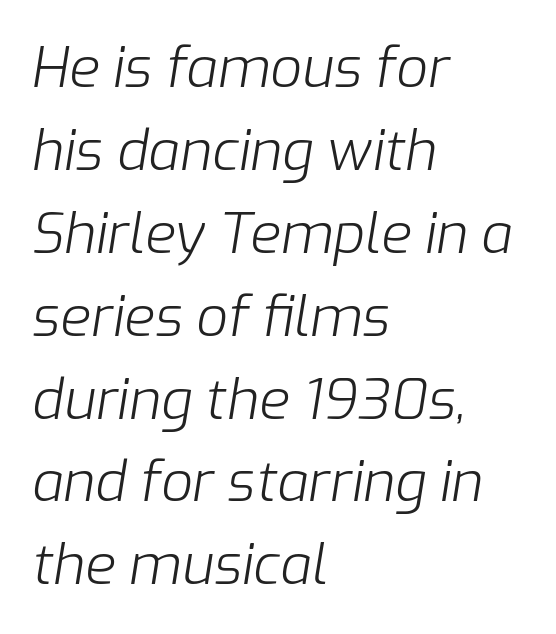
The rows are spaced the way most documents space them. The typeface has the unassuming heft of standard copy or less. Is the block centered? No — it sits flush against the left margin. Caption: standard tracking, unaltered. Any mark beneath the type? The region is blank. The rendering applies a slant to the glyphs.
